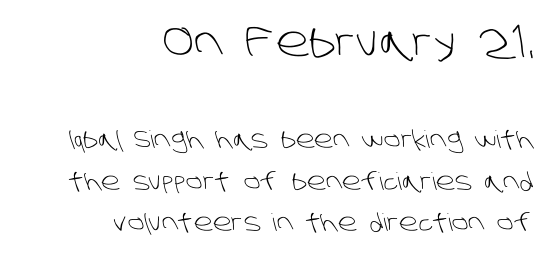
{"serif": "no", "bold": "no", "weight": "light", "width": "normal", "stroke_contrast": "low", "x_height": "large", "monospaced": "no", "underline": "no", "align": "right", "line_spacing_ratio": 1.73, "letter_spacing": "normal", "letter_spacing_em": 0.0, "larger_block": "first", "size_ratio": 1.75, "glyph_px": 42}
